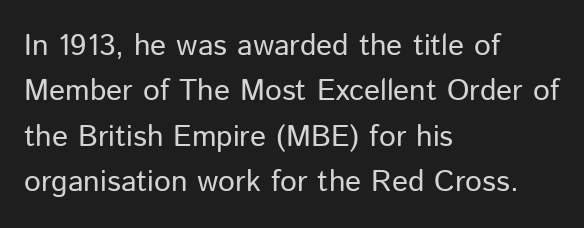
{"serif": "no", "italic": "no", "bold": "no", "weight": "regular", "width": "normal", "stroke_contrast": "low", "x_height": "medium", "monospaced": "no", "underline": "no", "align": "left", "line_spacing": "normal", "line_spacing_ratio": 1.51, "letter_spacing": "normal", "letter_spacing_em": 0.0, "glyph_px": 30}
